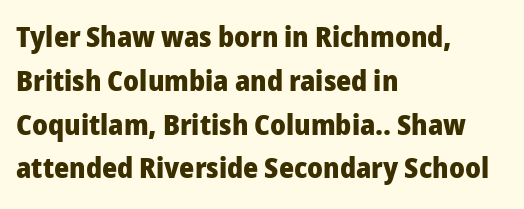
{"serif": "no", "italic": "no", "bold": "yes", "weight": "heavy", "width": "normal", "stroke_contrast": "low", "x_height": "medium", "monospaced": "no", "underline": "no", "align": "left", "line_spacing": "normal", "line_spacing_ratio": 1.51, "letter_spacing": "normal", "letter_spacing_em": 0.0, "glyph_px": 29}
